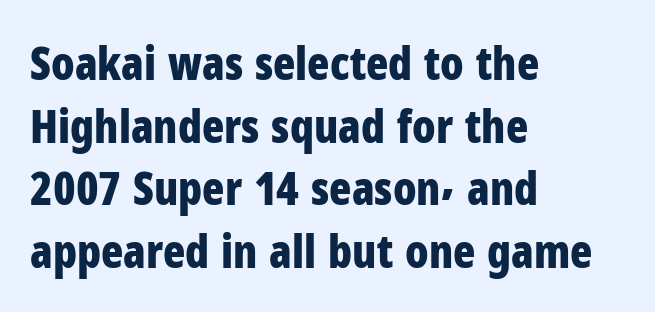
{"serif": "no", "italic": "no", "bold": "yes", "weight": "bold", "width": "condensed", "stroke_contrast": "low", "x_height": "medium", "monospaced": "no", "underline": "no", "align": "left", "line_spacing": "normal", "line_spacing_ratio": 1.36, "letter_spacing": "normal", "letter_spacing_em": 0.0, "glyph_px": 46}
